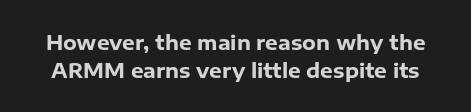
The image shows 20 px bold type, upright; set normal line spacing (1.4x), normal letter spacing, not underlined.
